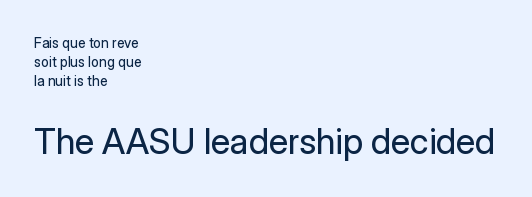
Spacing verdict: proportional, widths tailored to each character. Stems and bowls with no extra thickness — not bold. Letterform terminals end flat and unadorned throughout the passage. The rows are spaced the way most documents space them.
